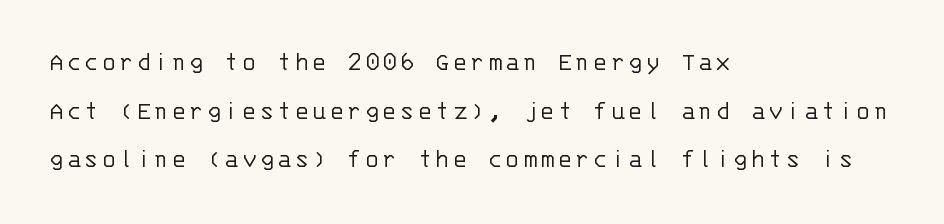
{"italic": "no", "bold": "no", "underline": "no", "align": "left", "line_spacing_ratio": 1.8, "glyph_px": 27}
